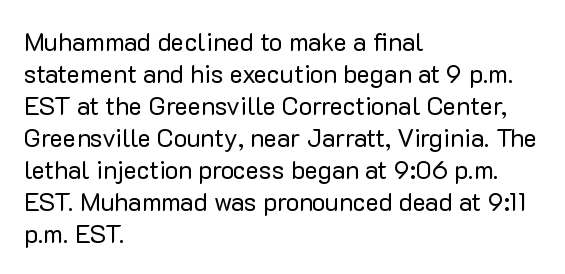
The image shows 25 px text type, upright; set left-aligned, normal line spacing (1.28x), normal letter spacing, not underlined.
